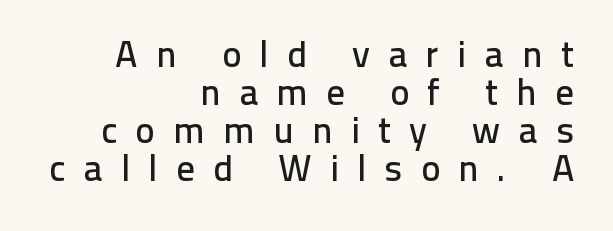
The image shows 37 px sans-serif type, upright; set right-aligned, tight line spacing (1.03x), unusually wide letter spacing (+0.49 em), not underlined; low stroke contrast and a medium x-height.
